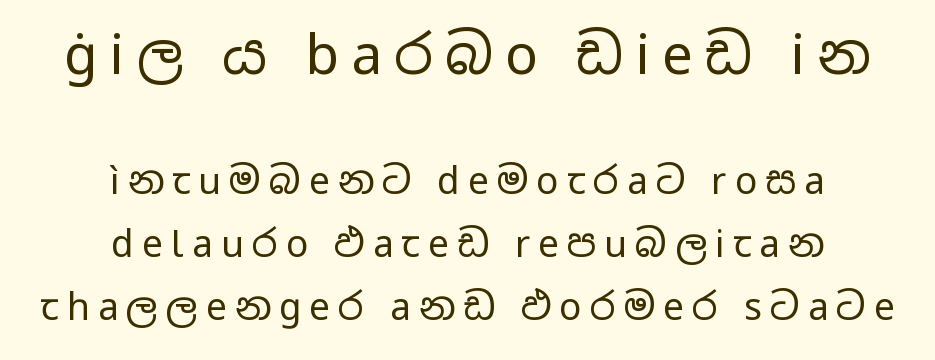
{"serif": "no", "italic": "no", "bold": "no", "weight": "regular", "width": "wide", "stroke_contrast": "low", "x_height": "medium", "monospaced": "no", "underline": "no", "align": "center", "line_spacing": "normal", "line_spacing_ratio": 1.7, "letter_spacing": "wide", "letter_spacing_em": 0.22, "larger_block": "first", "size_ratio": 1.49, "glyph_px": 55}
